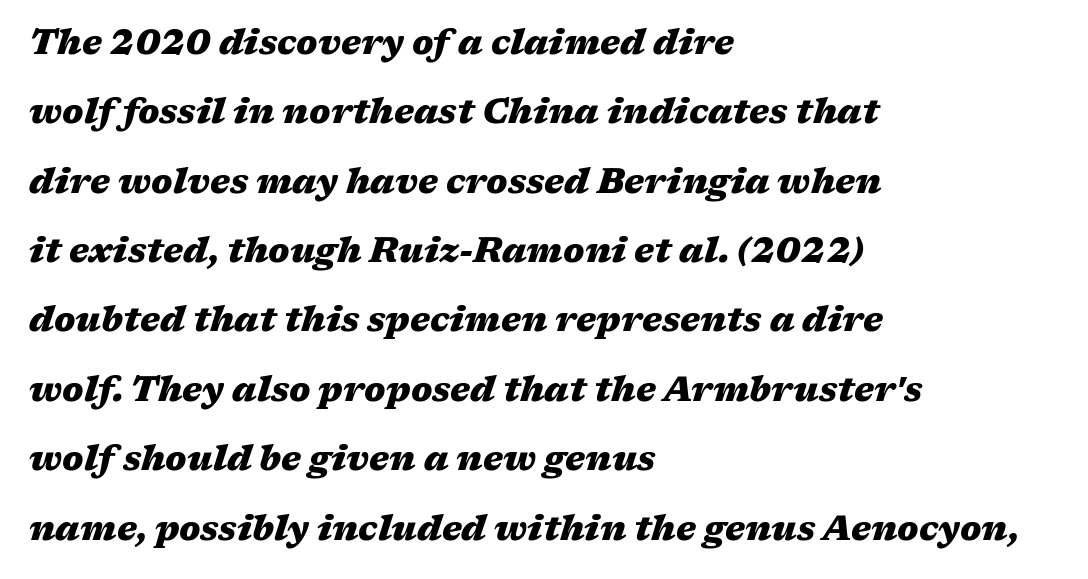
Q: Is the text bold? A: Yes.
Q: Is the text italic (slanted)? A: Yes, it leans right by about 17 degrees.
Q: Is the text underlined? A: No.
Q: How is the paragraph aligned? A: Left-aligned.
Q: Is the spacing between letters normal or unusually wide? A: Normal.
Q: Is the spacing between lines tight, normal or loose? A: Loose.
Q: Width (condensed, normal, or wide)? A: Wide.
Q: Stroke contrast? A: Medium.
Q: x-height? A: Medium.
Q: Monospaced? A: No.
